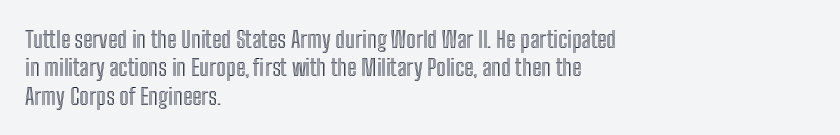
One-word summary of the alignment: left. These lines keep a tight, regular rhythm from letter to letter. Letters rest on an invisible, unmarked baseline. In terms of posture, this sample is upright.
